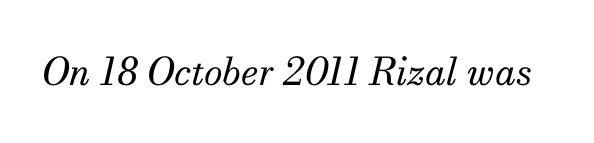
Think of a printed novel: that variable character pitch is what you see here. Note: serifs present on the glyphs. Stem width sits at or under what a default text font uses. Type without underlining.
